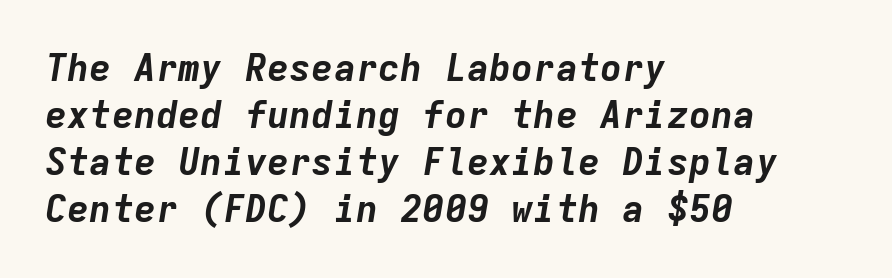
Letters rest on an invisible, unmarked baseline. Tall strokes in this sample are angled rather than plumb. Is the type bold? Yes — the strokes are clearly thick and heavy. Notice how the passage keeps a crisp vertical edge on the left only.
